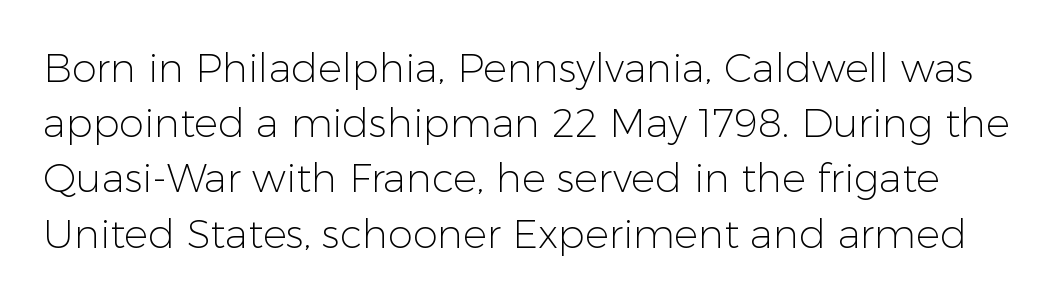
The image shows 40 px light sans-serif type, upright; set normal line spacing (1.38x), normal letter spacing, not underlined; low stroke contrast and a medium x-height.
